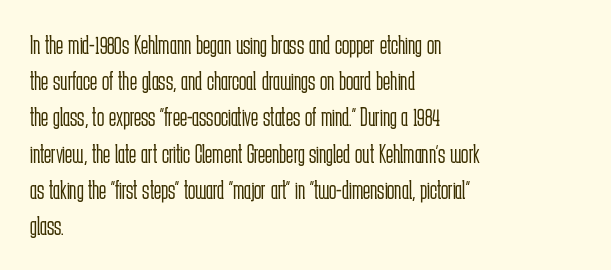
The strokes carry an ordinary text weight at most. Teacher's note: observe the even left margin — that is flush-left alignment. The lines sit at an ordinary, default distance from one another. Does extra space separate the letters? No, they use regular spacing. Posture: vertical. The specimen omits any rule beneath the text block's lines.
